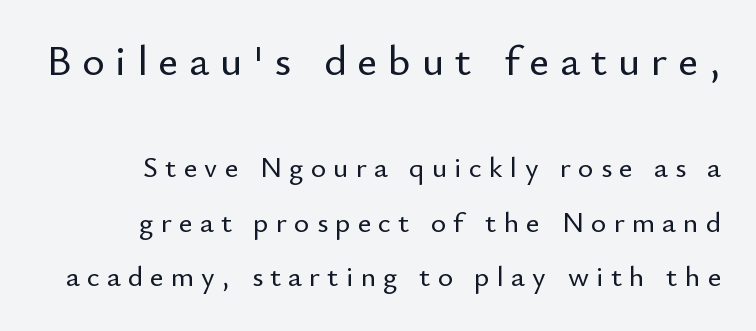
These lines are rendered in a variable-pitch font. Each line ends at the same right margin while the left side varies. What stands out about the letter spacing? Its width — letters are far apart. Ordinary non-slanted type is in use. Has an underline been added? It has not. In this sample the first text group is rendered at the bigger scale.
